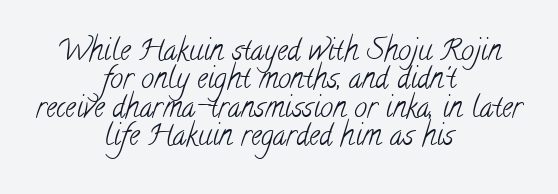
Q: Is the text bold? A: No.
Q: Is the typeface a serif or a sans-serif typeface? A: Serif.
Q: Is the text underlined? A: No.
Q: How is the paragraph aligned? A: Centered.
Q: Is the spacing between letters normal or unusually wide? A: Normal.
Q: Is the spacing between lines tight, normal or loose? A: Tight.
Q: Width (condensed, normal, or wide)? A: Condensed.
Q: Stroke contrast? A: Low.
Q: x-height? A: Small.
Q: Monospaced? A: No.
